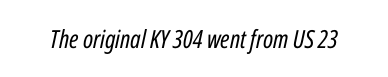
{"italic": "yes", "lean": "right", "slant_degrees": 12, "bold": "no", "underline": "no", "letter_spacing": "normal", "letter_spacing_em": 0.0, "glyph_px": 25}
